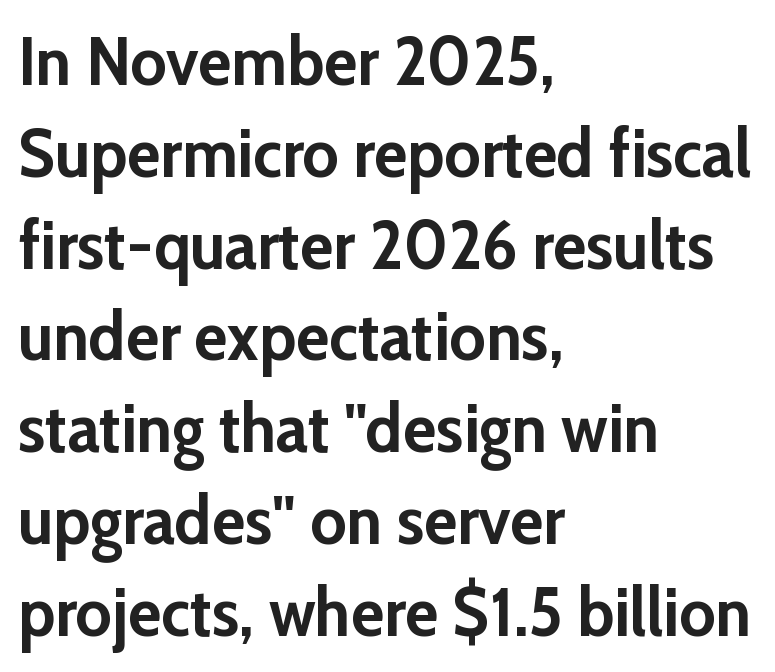
The image shows 69 px semibold sans-serif type, upright; set left-aligned, normal line spacing (1.33x), normal letter spacing, not underlined; low stroke contrast and a medium x-height.
